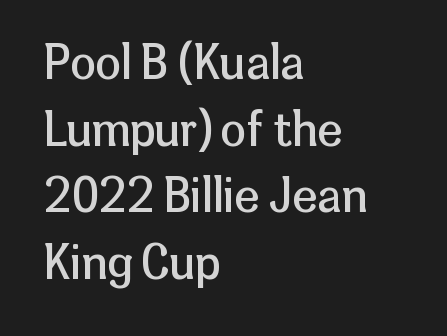
{"serif": "no", "italic": "no", "bold": "no", "weight": "regular", "width": "normal", "stroke_contrast": "low", "x_height": "medium", "monospaced": "no", "underline": "no", "align": "left", "line_spacing": "normal", "line_spacing_ratio": 1.45, "letter_spacing": "normal", "letter_spacing_em": 0.0, "glyph_px": 46}
